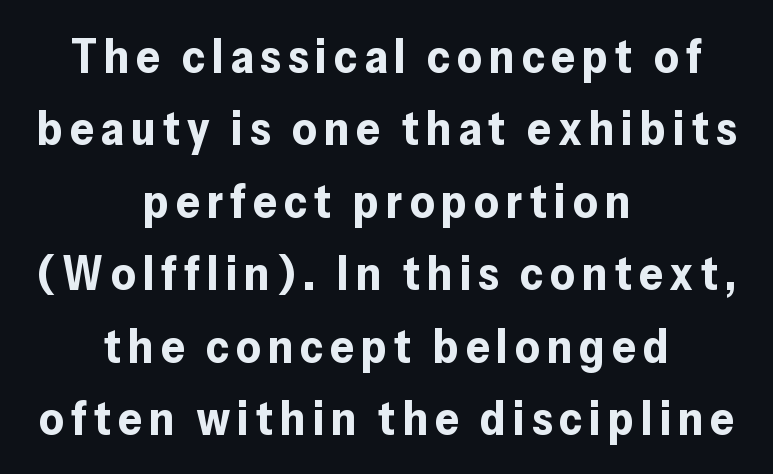
Q: Is the text bold? A: Yes.
Q: Is the text italic (slanted)? A: No, it is upright.
Q: Is the typeface a serif or a sans-serif typeface? A: Sans-serif.
Q: Is the text underlined? A: No.
Q: How is the paragraph aligned? A: Centered.
Q: Is the spacing between lines tight, normal or loose? A: Normal.
Q: Width (condensed, normal, or wide)? A: Normal.
Q: Stroke contrast? A: Low.
Q: x-height? A: Medium.
Q: Monospaced? A: No.
